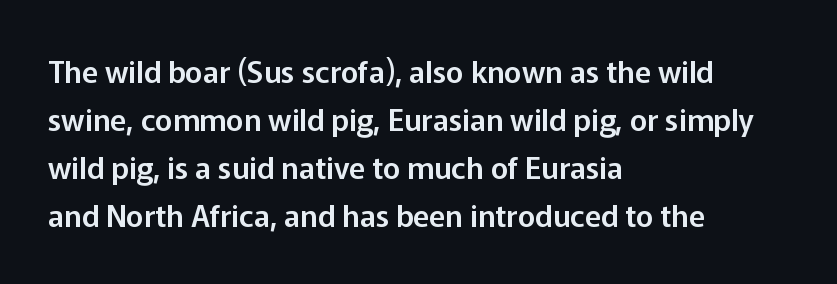
The image shows 30 px sans-serif type, upright; set left-aligned, normal line spacing (1.6x), normal letter spacing, not underlined; low stroke contrast and a medium x-height.
